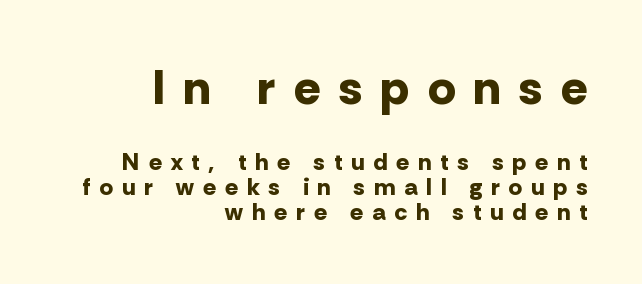
Size contrast runs from large at the top to small at the bottom. The zone under the glyphs is completely vacant. This sample uses an upright cut, with every glyph sitting square on the baseline. This sample trades vertical openness for compactness between lines.
